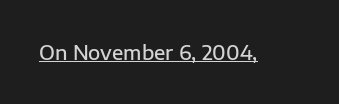
Q: Is the text bold? A: Semi-bold.
Q: Is the text italic (slanted)? A: No, it is upright.
Q: Is the text underlined? A: Yes.
Q: Is the spacing between letters normal or unusually wide? A: Normal.
